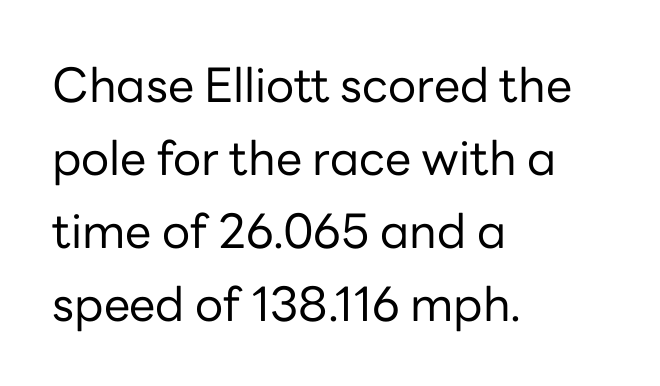
Only glyphs here, with clear space below each row. Weight class: somewhere from thin through regular. Do the characters align in a grid? No, the font is proportional. A typesetter would label this face a sans. How would I describe the line gaps? Plain and ordinary. In terms of letterspacing, this is plain default setting.
